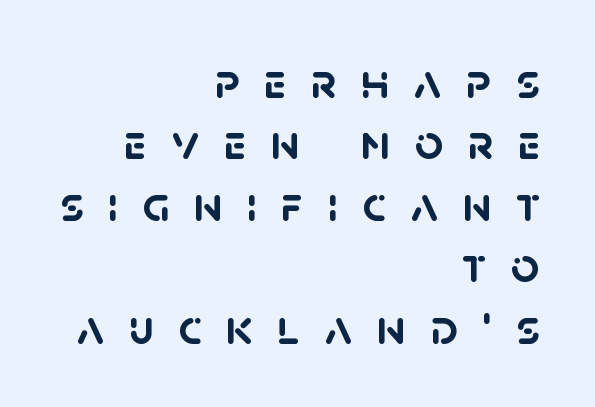
{"serif": "no", "bold": "yes", "weight": "semibold", "width": "normal", "stroke_contrast": "low", "x_height": "large", "monospaced": "no", "underline": "no", "align": "right", "line_spacing_ratio": 1.23, "letter_spacing": "wide", "letter_spacing_em": 0.49, "glyph_px": 50}
